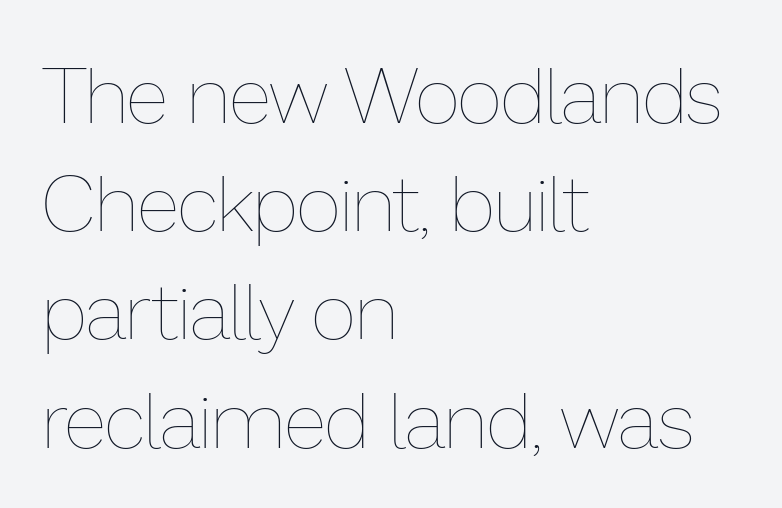
{"italic": "no", "bold": "no", "weight": "thin", "width": "normal", "stroke_contrast": "low", "x_height": "medium", "monospaced": "no", "underline": "no", "align": "left", "line_spacing": "normal", "line_spacing_ratio": 1.37, "letter_spacing": "normal", "letter_spacing_em": 0.0, "glyph_px": 79}
